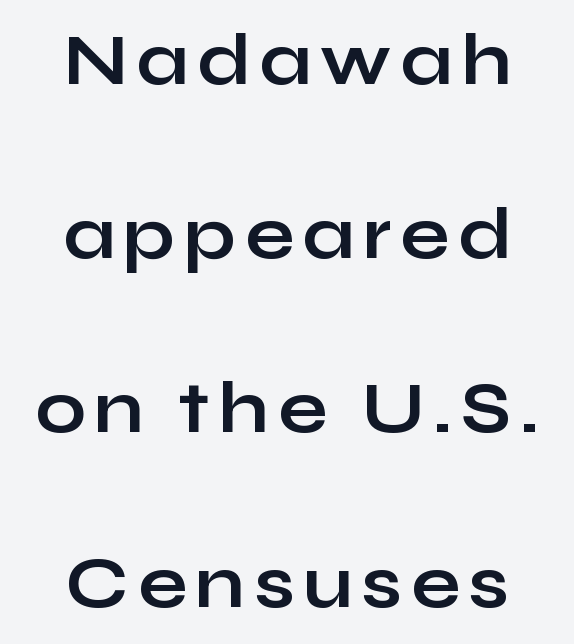
Q: Is the text bold? A: Yes.
Q: Is the text italic (slanted)? A: No, it is upright.
Q: Is the typeface a serif or a sans-serif typeface? A: Sans-serif.
Q: Is the text underlined? A: No.
Q: How is the paragraph aligned? A: Centered.
Q: Is the spacing between lines tight, normal or loose? A: Loose.
Q: Width (condensed, normal, or wide)? A: Wide.
Q: Stroke contrast? A: Low.
Q: x-height? A: Medium.
Q: Monospaced? A: No.
